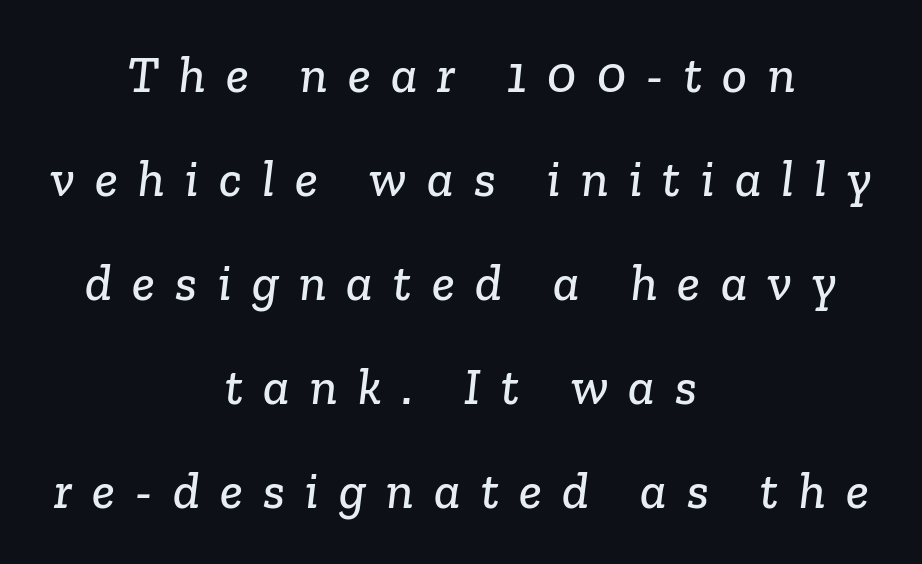
The image shows 52 px serif type; set centered, loose line spacing (2.0x), unusually wide letter spacing (+0.39 em), not underlined; low stroke contrast and a medium x-height.
